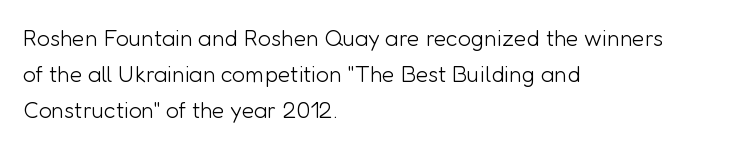
The image shows 23 px text type, upright; set left-aligned, normal line spacing (1.56x), normal letter spacing, not underlined.
